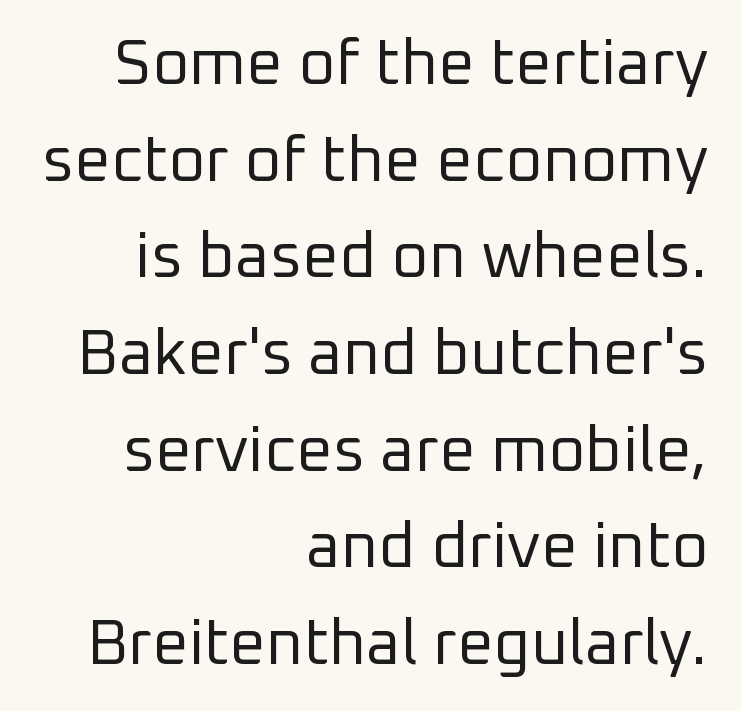
These lines keep a tight, regular rhythm from letter to letter. Evenly set lines give the paragraph a standard silhouette. The rendering shows plain stroke endings on the letterforms — a sans-serif design. The type sits square on the baseline with zero lean.
